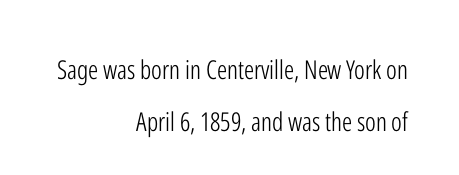
The image shows 26 px text type, upright; set right-aligned, loose line spacing (2.0x), normal letter spacing, not underlined.
